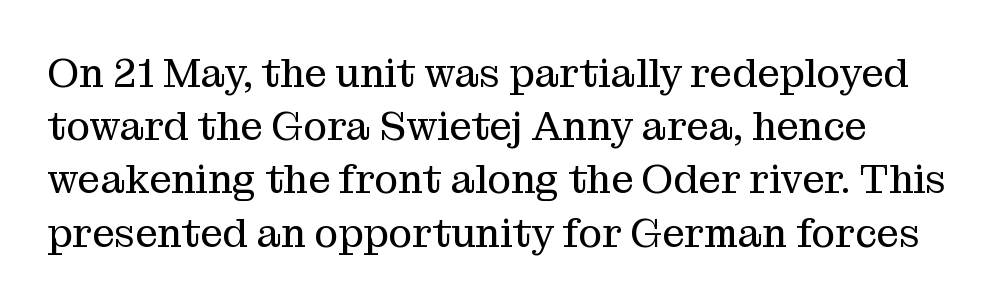
Q: Is the text bold? A: No.
Q: Is the text italic (slanted)? A: No, it is upright.
Q: Is the typeface a serif or a sans-serif typeface? A: Serif.
Q: Is the text underlined? A: No.
Q: Is the spacing between letters normal or unusually wide? A: Normal.
Q: Is the spacing between lines tight, normal or loose? A: Normal.
Q: Width (condensed, normal, or wide)? A: Normal.
Q: Stroke contrast? A: Medium.
Q: x-height? A: Medium.
Q: Monospaced? A: No.
